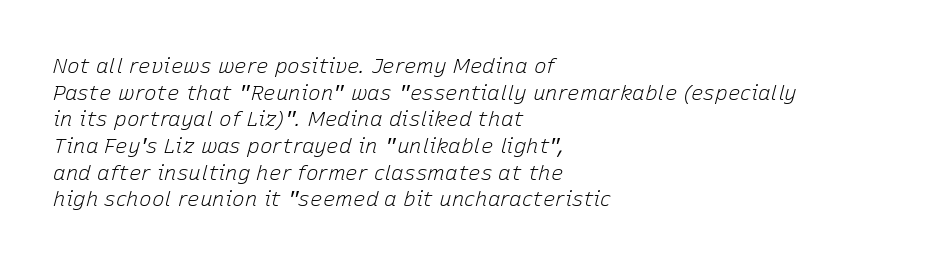
Q: Is the text bold? A: No.
Q: Is the text italic (slanted)? A: Yes, it leans right by about 15 degrees.
Q: Is the text underlined? A: No.
Q: How is the paragraph aligned? A: Left-aligned.
Q: Is the spacing between letters normal or unusually wide? A: Normal.
Q: Is the spacing between lines tight, normal or loose? A: Normal.
